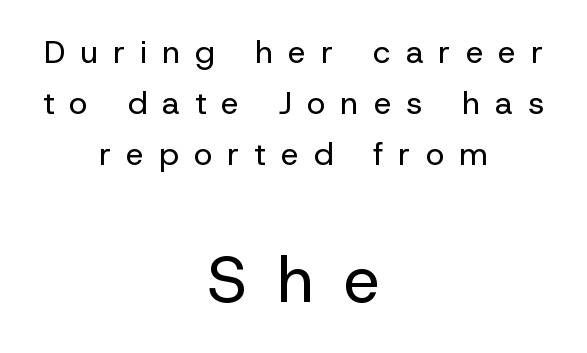
The image shows 65 px regular-weight sans-serif type, upright; set centered, normal line spacing (1.6x), unusually wide letter spacing (+0.47 em), not underlined; the second (bottom) block is 2.03x larger; low stroke contrast and a medium x-height.
